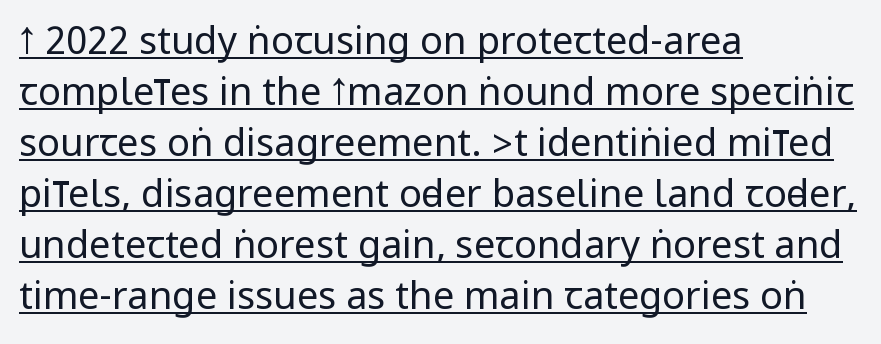
{"serif": "no", "italic": "no", "bold": "no", "weight": "regular", "width": "condensed", "stroke_contrast": "low", "underline": "yes", "align": "left", "line_spacing": "normal", "line_spacing_ratio": 1.34, "letter_spacing": "normal", "letter_spacing_em": 0.0, "glyph_px": 38}
